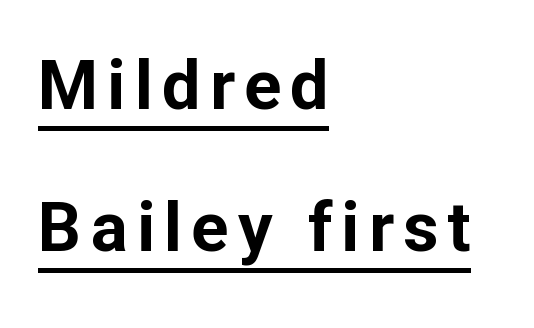
The image shows 69 px bold sans-serif type, upright; set left-aligned, loose line spacing (2.06x), underlined; low stroke contrast and a medium x-height.
